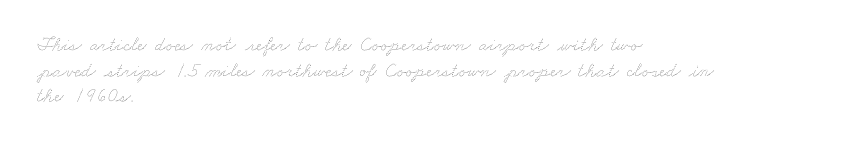
Heaviness? Minimal to ordinary, like unemphasized prose. Each line starts at the same left margin while the right side varies. Plain, unruled lines of type. This sample keeps an unexceptional amount of space between lines. Nobody touched the tracking dial on this one.
